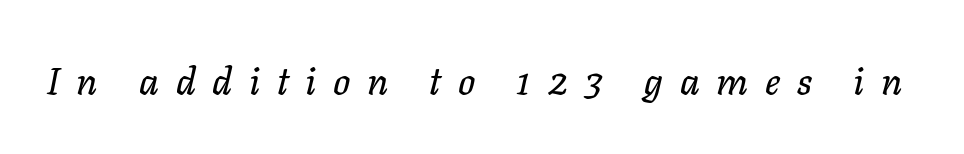
A clean baseline with only descenders dipping below it. This sample has the flowing, uneven cadence of proportional lettering. Honestly, the letter spacing is so wide it's the main thing you notice. Compared with ordinary roman type, these characters are visibly tilted.
